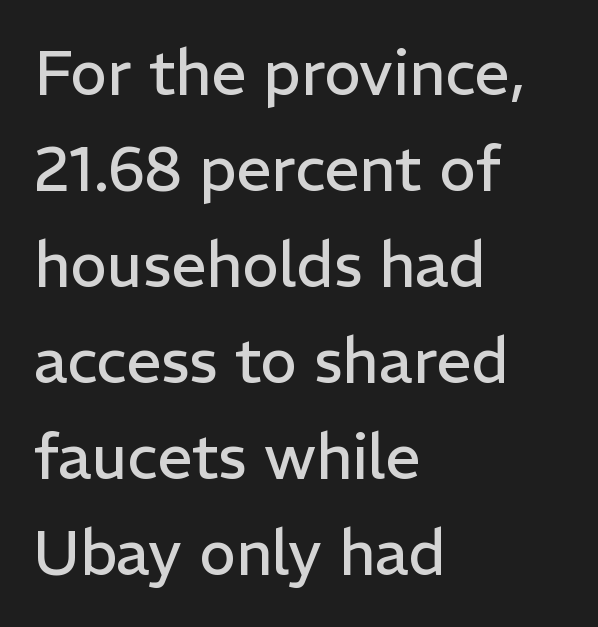
Varying glyph widths throughout — classic text-font behaviour. In terms of letterspacing, this is plain default setting. Every character sits straight up, as roman type does. Stroke terminals: plain, sans-serif. Casual observation: everything's shoved over to the left. Letters rest on an invisible, unmarked baseline.
